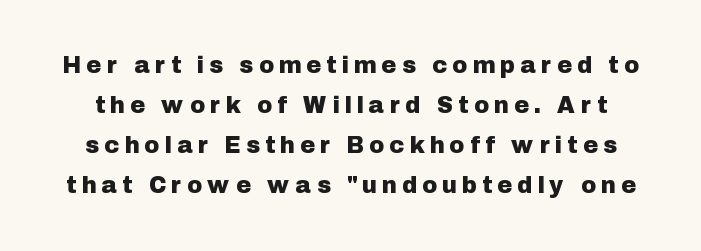
A clean baseline with only descenders dipping below it. Tracking value appears strongly positive — letters spread wide. This is the regular roman posture of the typeface.
